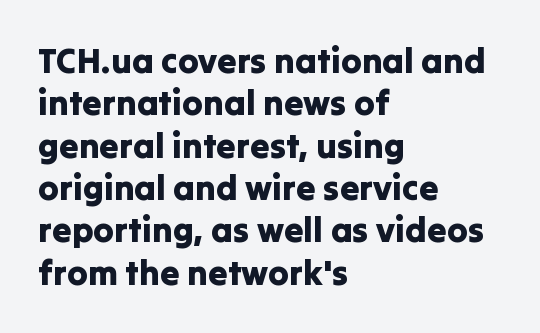
The strip under each line holds only bare page. Characters follow at the spacing the type designer built in. This rendering employs a face without finishing strokes, i.e., a sans-serif. Each line starts at the same left margin while the right side varies. Posture: vertical.
